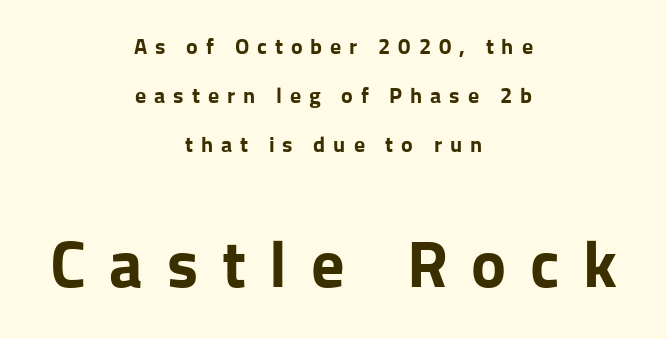
Q: Is the text bold? A: Yes.
Q: Is the text italic (slanted)? A: No, it is upright.
Q: Is the typeface a serif or a sans-serif typeface? A: Sans-serif.
Q: Is the text underlined? A: No.
Q: How is the paragraph aligned? A: Centered.
Q: Is the spacing between letters normal or unusually wide? A: Unusually wide.
Q: Is the spacing between lines tight, normal or loose? A: Loose.
Q: Which block of text is set in a larger size, the first (top) or the second (bottom)? A: The second (bottom) one.
Q: Width (condensed, normal, or wide)? A: Normal.
Q: Stroke contrast? A: Low.
Q: x-height? A: Medium.
Q: Monospaced? A: No.
